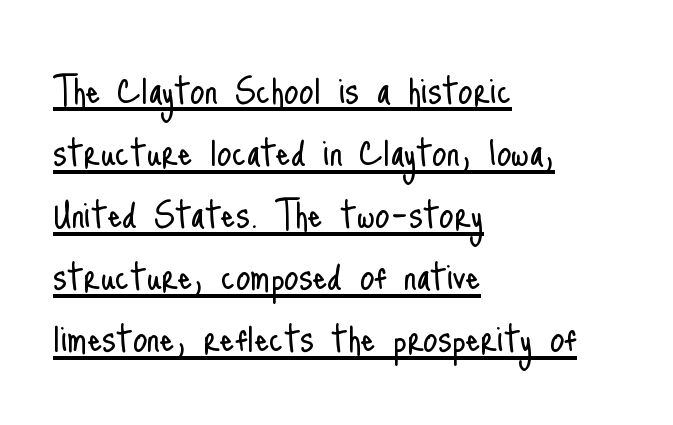
Q: Is the text bold? A: No.
Q: Is the text italic (slanted)? A: No, it is upright.
Q: Is the typeface a serif or a sans-serif typeface? A: Sans-serif.
Q: Is the text underlined? A: Yes.
Q: How is the paragraph aligned? A: Left-aligned.
Q: Is the spacing between letters normal or unusually wide? A: Normal.
Q: Is the spacing between lines tight, normal or loose? A: Normal.
Q: Width (condensed, normal, or wide)? A: Condensed.
Q: Stroke contrast? A: Low.
Q: x-height? A: Small.
Q: Monospaced? A: No.
